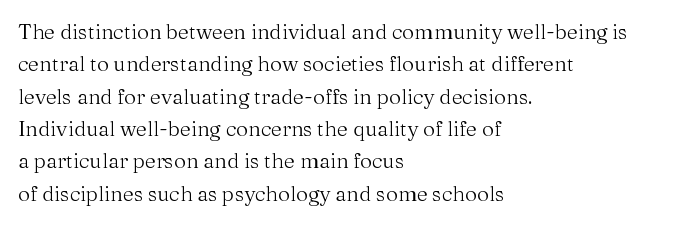
The image shows 21 px text type, upright; set left-aligned, normal line spacing (1.54x), normal letter spacing, not underlined.
